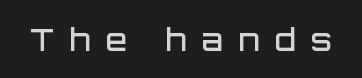
{"serif": "no", "italic": "no", "bold": "semi", "weight": "semibold", "width": "normal", "stroke_contrast": "low", "x_height": "large", "monospaced": "no", "underline": "no", "letter_spacing": "wide", "letter_spacing_em": 0.49, "glyph_px": 31}
